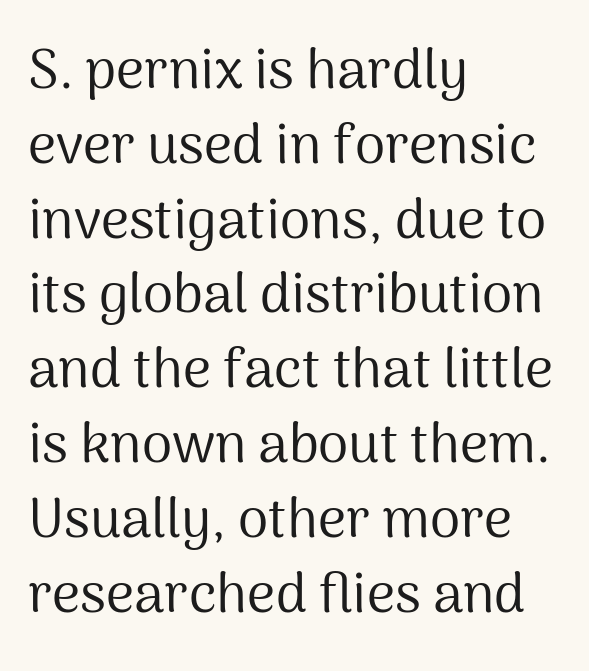
The image shows 55 px regular-weight sans-serif type, upright; set left-aligned, normal line spacing (1.36x), normal letter spacing, not underlined; medium stroke contrast and a medium x-height.
